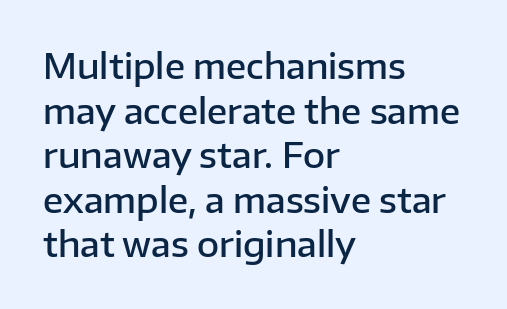
The space between consecutive lines is moderate. Weight check: semibold — heavier than regular, not quite bold. The space beneath each line is pristine and unruled. Looks like regular typesetting: each glyph gets only the width it needs. The characters display no serif detailing; their extremities are plain. The text block is weighted toward the left margin, trailing off unevenly rightward.
